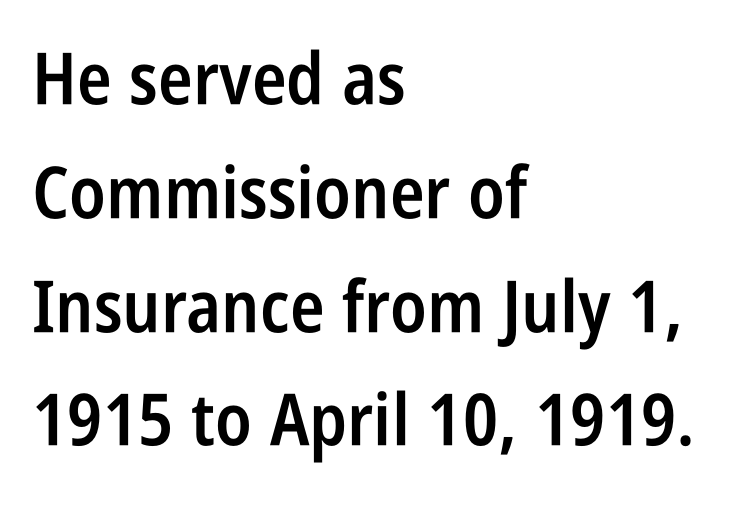
Q: Is the text bold? A: Semi-bold.
Q: Is the text italic (slanted)? A: No, it is upright.
Q: Is the typeface a serif or a sans-serif typeface? A: Sans-serif.
Q: Is the text underlined? A: No.
Q: How is the paragraph aligned? A: Left-aligned.
Q: Is the spacing between letters normal or unusually wide? A: Normal.
Q: Is the spacing between lines tight, normal or loose? A: Normal.
Q: Width (condensed, normal, or wide)? A: Condensed.
Q: Stroke contrast? A: Low.
Q: x-height? A: Large.
Q: Monospaced? A: No.
